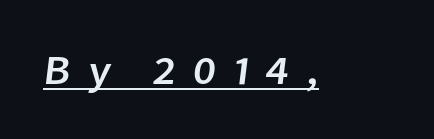
Q: Is the typeface a serif or a sans-serif typeface? A: Sans-serif.
Q: Is the text underlined? A: Yes.
Q: Is the spacing between letters normal or unusually wide? A: Unusually wide.
Q: Width (condensed, normal, or wide)? A: Normal.
Q: Stroke contrast? A: Low.
Q: x-height? A: Medium.
Q: Monospaced? A: No.
